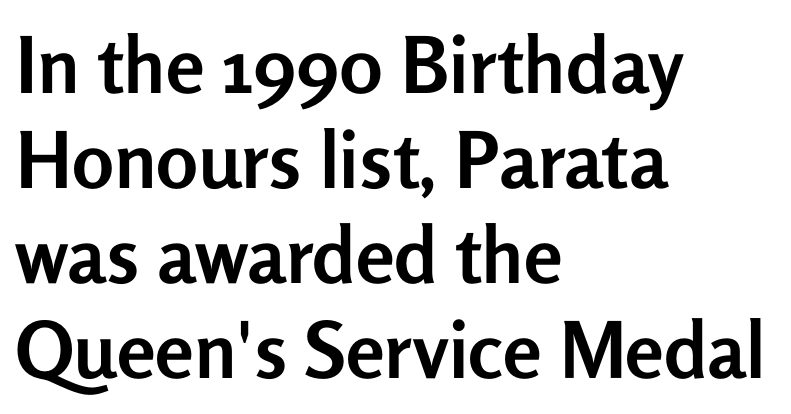
The image shows 78 px semibold sans-serif type, upright; set left-aligned, line spacing 1.22x, normal letter spacing, not underlined; low stroke contrast and a medium x-height.
